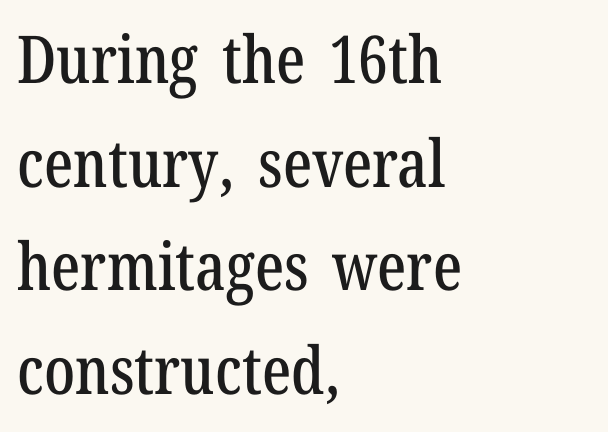
Horizontal bands of white between lines are of average thickness. These lines are rendered in a variable-pitch font. If you drew a ruler down the left edge, every line would touch it. Vertical strokes here are truly vertical. Underlining? Definitely not there.
